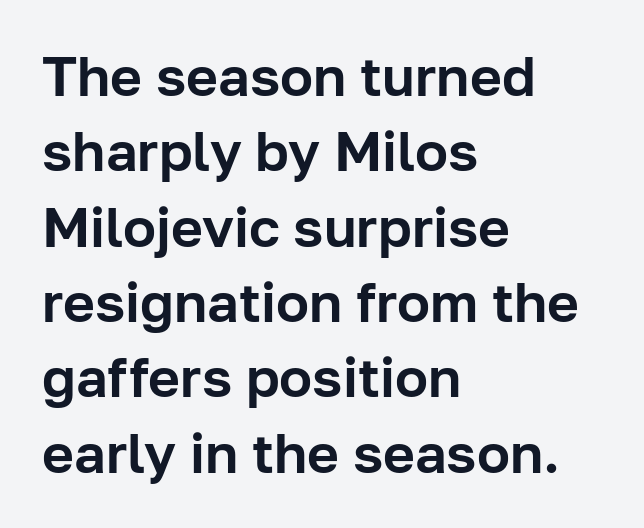
The image shows 55 px sans-serif type, upright; set left-aligned, normal line spacing (1.37x), normal letter spacing, not underlined; low stroke contrast and a medium x-height.
